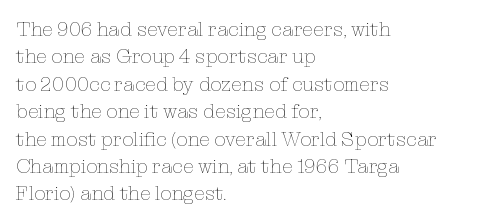
{"italic": "no", "bold": "no", "underline": "no", "align": "left", "line_spacing": "normal", "line_spacing_ratio": 1.37, "letter_spacing": "normal", "letter_spacing_em": 0.0, "glyph_px": 20}
